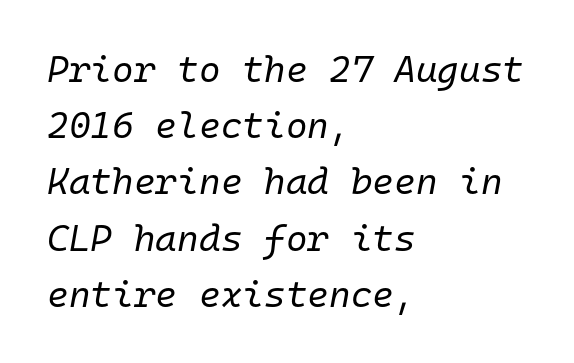
The paragraph shown leans on its left margin. Nothing unusual about the tracking: characters are spaced as the font intends. Spacing verdict: monospaced, one width for all characters. When letters slant like this, we call the style italic. Is this a heavy cut? Hardly; it is regular or lighter. In terms of leading, this rendering sits right in the middle.
